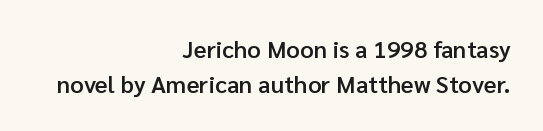
This rendering leaves character spacing at its baseline value. In terms of leading, this rendering sits right in the middle. Only glyphs here, with clear space below each row. Firm but not heavy-handed strokes: this text is semibold.
